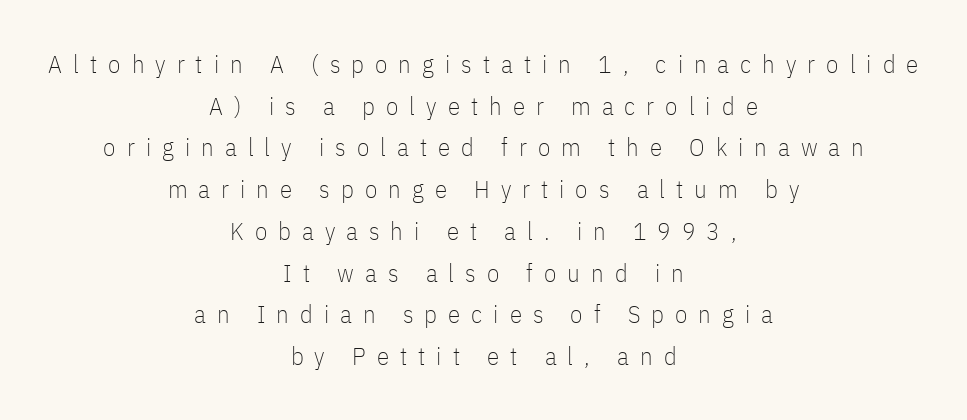
Q: Is the text bold? A: No.
Q: Is the text italic (slanted)? A: No, it is upright.
Q: Is the text underlined? A: No.
Q: How is the paragraph aligned? A: Centered.
Q: Is the spacing between letters normal or unusually wide? A: Unusually wide.
Q: Is the spacing between lines tight, normal or loose? A: Normal.
